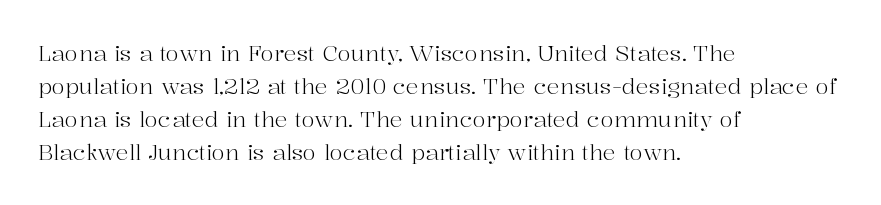
In terms of leading, this rendering sits right in the middle. Quick note: not italic, upright. Stems here are at most as thick as an everyday book face. Letter spacing: default.
